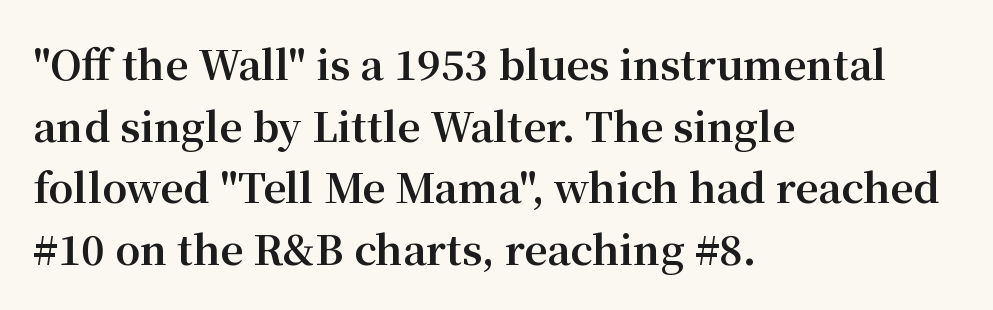
Q: Is the text bold? A: Yes.
Q: Is the text italic (slanted)? A: No, it is upright.
Q: Is the typeface a serif or a sans-serif typeface? A: Serif.
Q: Is the text underlined? A: No.
Q: How is the paragraph aligned? A: Left-aligned.
Q: Is the spacing between letters normal or unusually wide? A: Normal.
Q: Is the spacing between lines tight, normal or loose? A: Normal.
Q: Width (condensed, normal, or wide)? A: Normal.
Q: Stroke contrast? A: Medium.
Q: x-height? A: Medium.
Q: Monospaced? A: No.
